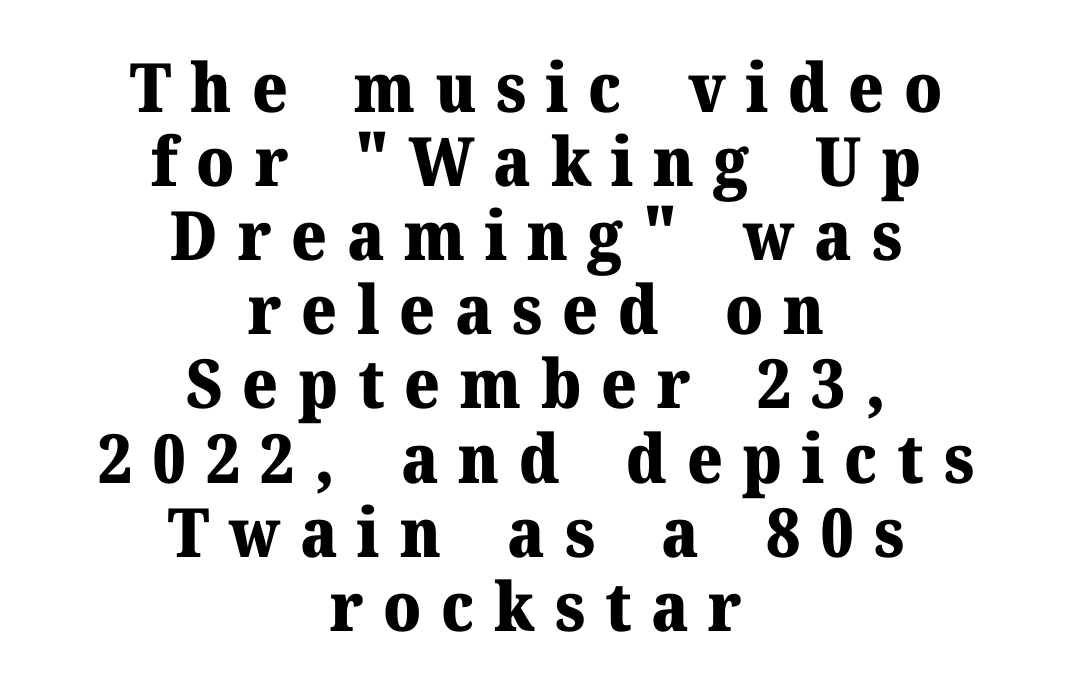
Reading down the block, each line starts at a different indent, mirrored at its end. The area under the type is left untouched. This sample has the flowing, uneven cadence of proportional lettering. How are the letters spaced? Widely, with obvious added tracking.
